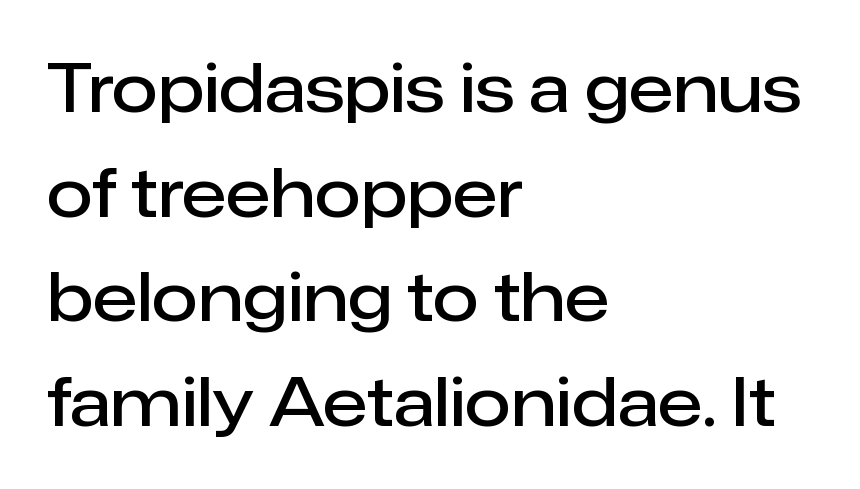
{"serif": "no", "italic": "no", "bold": "semi", "weight": "semibold", "width": "normal", "stroke_contrast": "low", "x_height": "medium", "monospaced": "no", "underline": "no", "align": "left", "line_spacing": "normal", "line_spacing_ratio": 1.56, "letter_spacing": "normal", "letter_spacing_em": 0.0, "glyph_px": 67}
